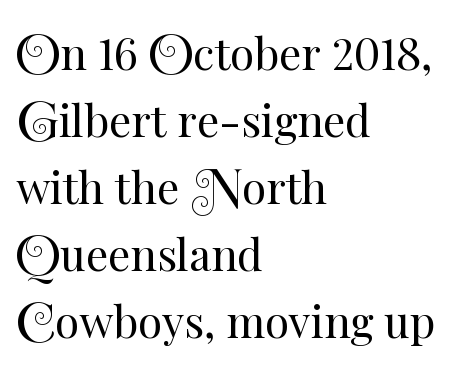
Q: Is the text bold? A: No.
Q: Is the text italic (slanted)? A: No, it is upright.
Q: Is the text underlined? A: No.
Q: How is the paragraph aligned? A: Left-aligned.
Q: Is the spacing between letters normal or unusually wide? A: Normal.
Q: Is the spacing between lines tight, normal or loose? A: Normal.
Q: Width (condensed, normal, or wide)? A: Normal.
Q: Stroke contrast? A: Medium.
Q: x-height? A: Small.
Q: Monospaced? A: No.
